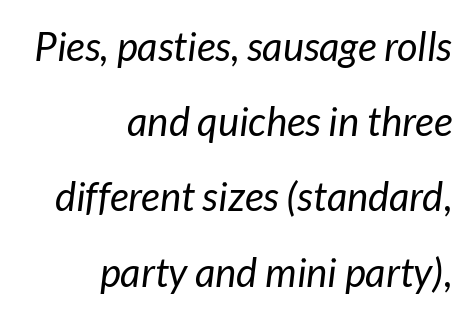
{"italic": "yes", "lean": "right", "slant_degrees": 7, "bold": "no", "weight": "regular", "width": "normal", "stroke_contrast": "low", "x_height": "medium", "monospaced": "no", "underline": "no", "align": "right", "line_spacing_ratio": 1.88, "letter_spacing": "normal", "letter_spacing_em": 0.0, "glyph_px": 40}
